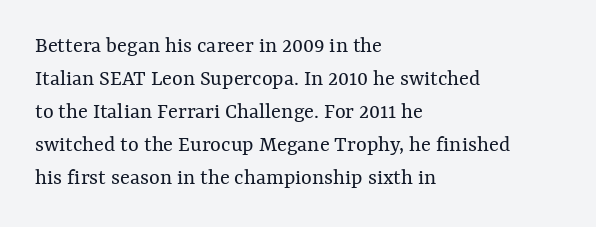
{"italic": "no", "bold": "no", "underline": "no", "align": "left", "line_spacing": "normal", "line_spacing_ratio": 1.44, "letter_spacing": "normal", "letter_spacing_em": 0.0, "glyph_px": 23}
